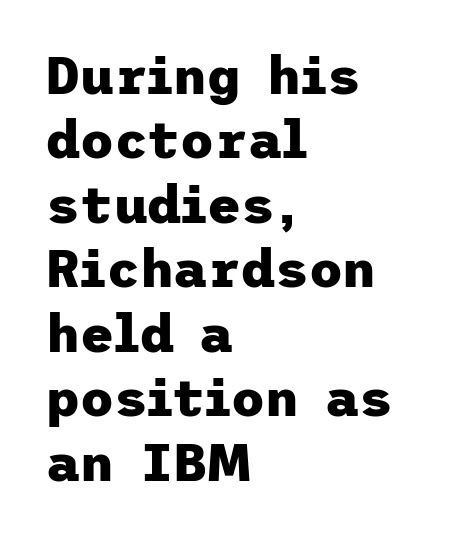
{"serif": "no", "italic": "no", "bold": "yes", "weight": "heavy", "width": "normal", "stroke_contrast": "low", "x_height": "medium", "underline": "no", "align": "left", "line_spacing_ratio": 1.24, "letter_spacing": "normal", "letter_spacing_em": 0.0, "glyph_px": 52}
